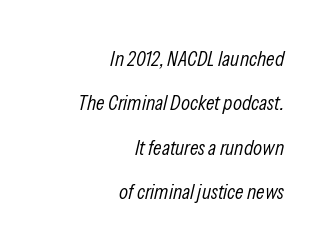
The designer dialed line spacing up above the default. Each row of text sits above clean, open space. Students, note that the glyphs here touch the page at normal intervals. Style check: oblique. The ragged edge is on the left, which tells us the setting is flush right. On a weight scale, this lands at 450 or below.
